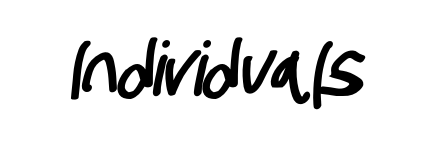
Q: Is the typeface a serif or a sans-serif typeface? A: Sans-serif.
Q: Is the text underlined? A: No.
Q: Is the spacing between letters normal or unusually wide? A: Normal.
Q: Width (condensed, normal, or wide)? A: Condensed.
Q: Stroke contrast? A: Low.
Q: x-height? A: Large.
Q: Monospaced? A: No.
